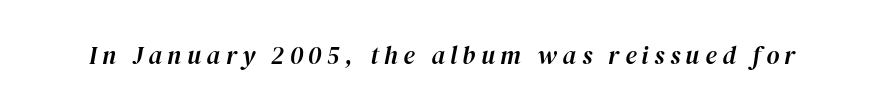
Q: Is the text italic (slanted)? A: Yes, it leans right by about 12 degrees.
Q: Is the text underlined? A: No.
Q: Is the spacing between letters normal or unusually wide? A: Unusually wide.
